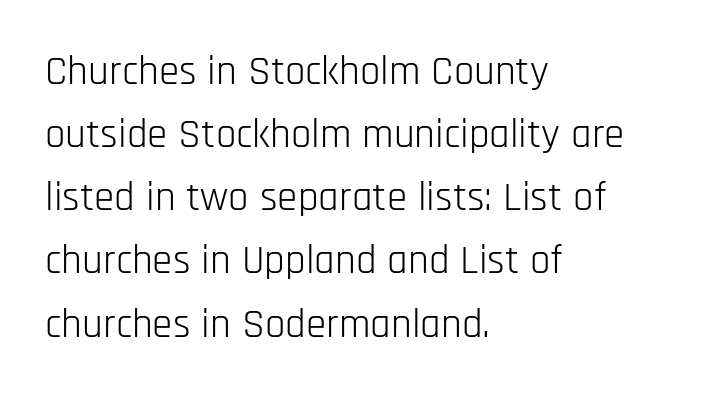
The image shows 41 px light, condensed sans-serif type, upright; set left-aligned, normal line spacing (1.54x), normal letter spacing, not underlined; low stroke contrast and a large x-height.
